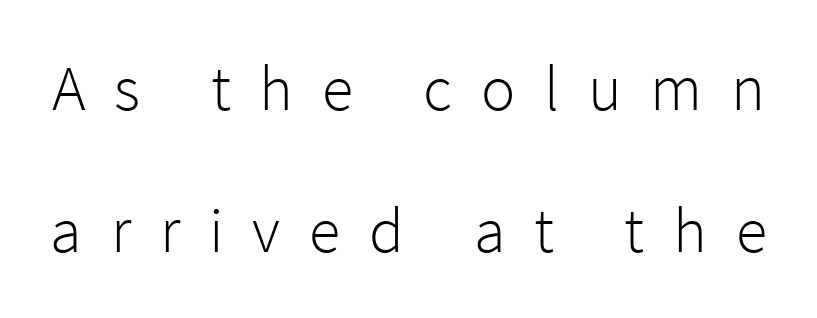
{"serif": "no", "italic": "no", "bold": "no", "weight": "light", "width": "normal", "stroke_contrast": "low", "x_height": "medium", "monospaced": "no", "underline": "no", "line_spacing": "loose", "line_spacing_ratio": 2.22, "letter_spacing": "wide", "letter_spacing_em": 0.45, "glyph_px": 64}
